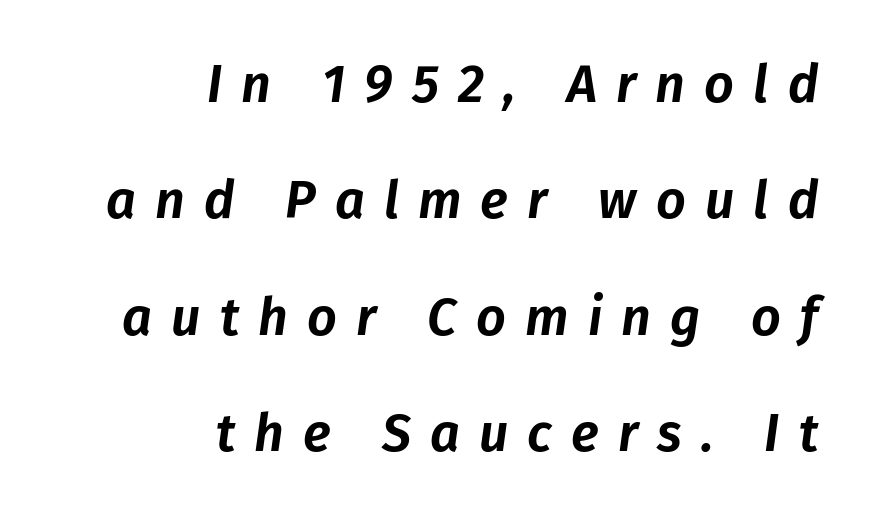
The axis of the letterforms is tilted away from vertical. Between one letter and the next there's a generous, obvious gap. The passage shown stacks its lines with a broad gap. Is this a fixed-width face? No — the glyphs have proportional, varying widths. In CSS terms this would be text-align: right. Words float on clear page, feet unadorned.
